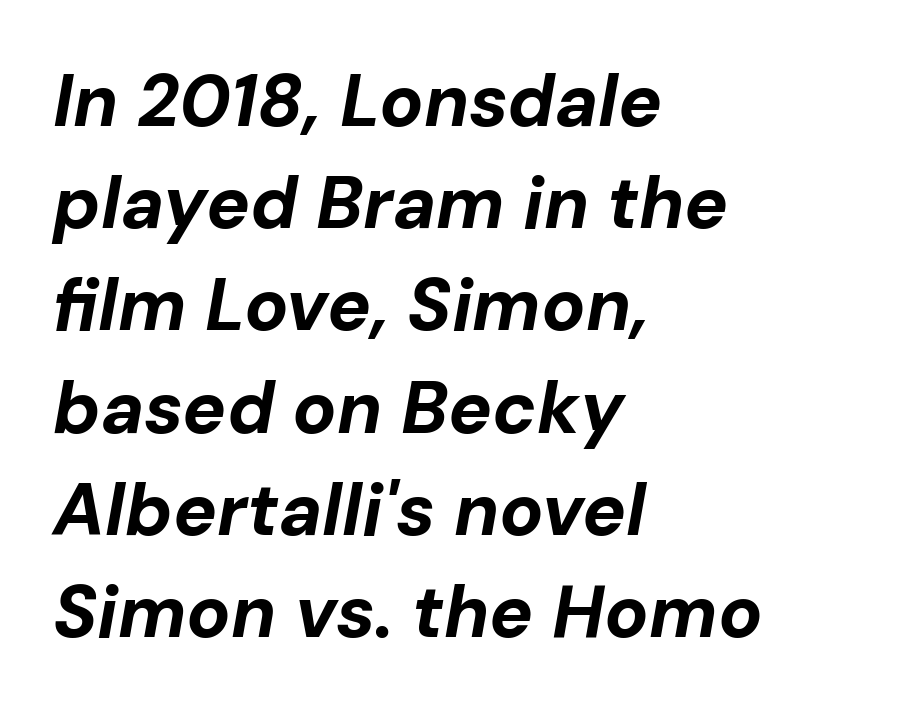
{"italic": "yes", "lean": "right", "slant_degrees": 10, "bold": "yes", "weight": "bold", "width": "normal", "stroke_contrast": "low", "x_height": "medium", "monospaced": "no", "underline": "no", "align": "left", "line_spacing": "normal", "line_spacing_ratio": 1.4, "letter_spacing": "normal", "letter_spacing_em": 0.0, "glyph_px": 73}
